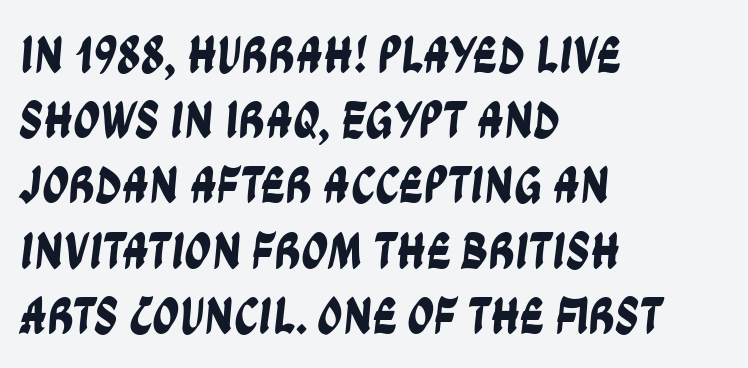
{"serif": "no", "width": "condensed", "stroke_contrast": "low", "x_height": "large", "monospaced": "no", "underline": "no", "align": "left", "line_spacing_ratio": 1.23, "letter_spacing": "normal", "letter_spacing_em": 0.0, "glyph_px": 53}
